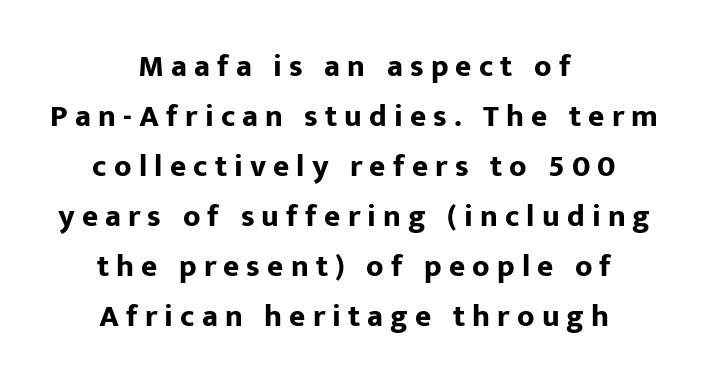
Q: Is the text bold? A: Yes.
Q: Is the text italic (slanted)? A: No, it is upright.
Q: Is the typeface a serif or a sans-serif typeface? A: Sans-serif.
Q: Is the text underlined? A: No.
Q: How is the paragraph aligned? A: Centered.
Q: Is the spacing between letters normal or unusually wide? A: Unusually wide.
Q: Is the spacing between lines tight, normal or loose? A: Normal.
Q: Width (condensed, normal, or wide)? A: Normal.
Q: Stroke contrast? A: Low.
Q: x-height? A: Medium.
Q: Monospaced? A: No.
